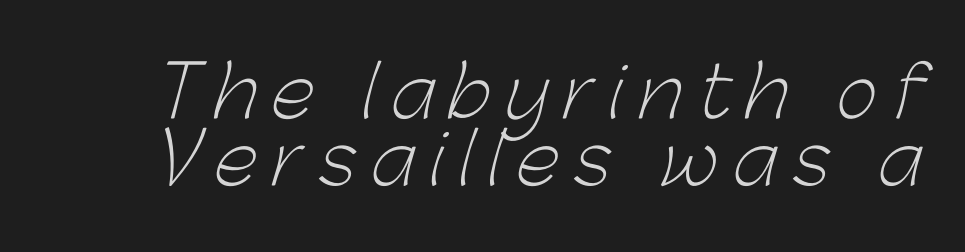
Q: Is the text bold? A: No.
Q: Is the typeface a serif or a sans-serif typeface? A: Sans-serif.
Q: Is the text underlined? A: No.
Q: Is the spacing between letters normal or unusually wide? A: Unusually wide.
Q: Is the spacing between lines tight, normal or loose? A: Tight.
Q: Width (condensed, normal, or wide)? A: Normal.
Q: Stroke contrast? A: Low.
Q: x-height? A: Medium.
Q: Monospaced? A: No.
